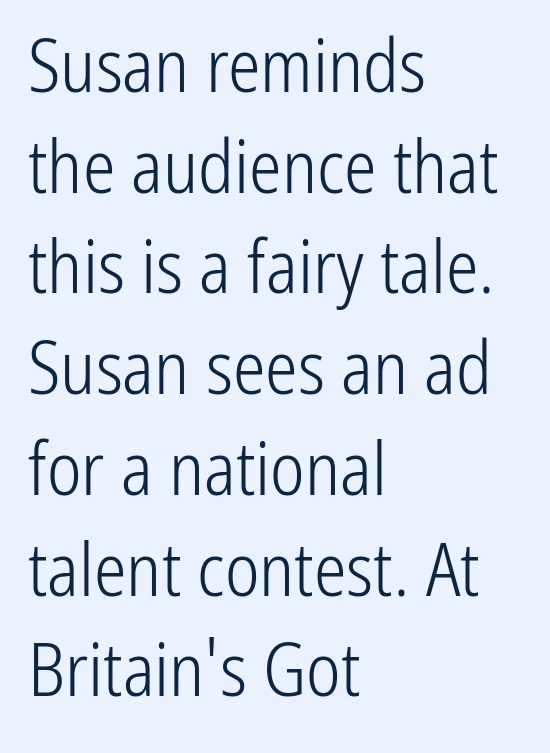
{"serif": "no", "italic": "no", "bold": "no", "weight": "light", "width": "condensed", "stroke_contrast": "low", "x_height": "medium", "monospaced": "no", "underline": "no", "align": "left", "line_spacing": "normal", "line_spacing_ratio": 1.38, "letter_spacing": "normal", "letter_spacing_em": 0.0, "glyph_px": 73}
